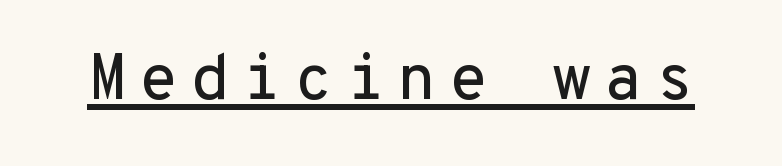
The image shows 64 px sans-serif type, upright, monospaced; set underlined; low stroke contrast and a medium x-height.
